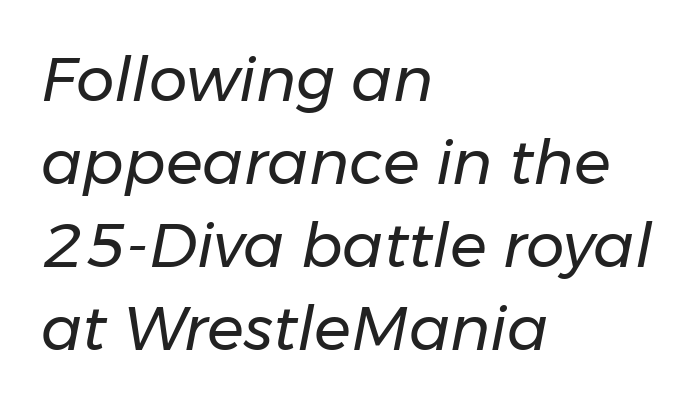
Lines of text with bare space underneath. Stroke mass is kept to a normal reading level or below. Horizontal alignment here is leftward, the default for most running prose. The tracking reads as untouched default to a designer's eye.
